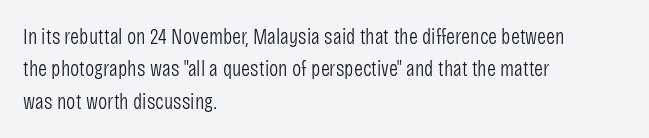
{"italic": "no", "bold": "no", "underline": "no", "align": "left", "line_spacing": "normal", "line_spacing_ratio": 1.47, "letter_spacing": "normal", "letter_spacing_em": 0.0, "glyph_px": 22}
